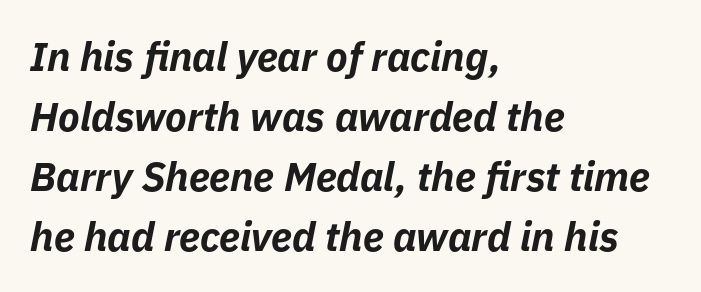
{"italic": "yes", "lean": "right", "slant_degrees": 11, "bold": "yes", "weight": "bold", "width": "normal", "stroke_contrast": "low", "x_height": "medium", "monospaced": "no", "underline": "no", "align": "left", "line_spacing": "normal", "line_spacing_ratio": 1.5, "letter_spacing": "normal", "letter_spacing_em": 0.0, "glyph_px": 40}
